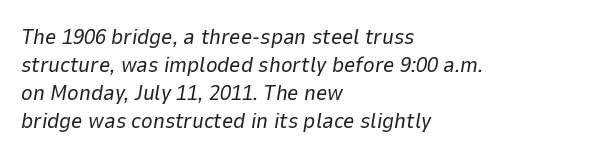
The zone under the glyphs is completely vacant. These glyphs show unthickened strokes, regular width or finer. Is the type slanted? Yes — the strokes lean at a clear angle. Regular leading.
